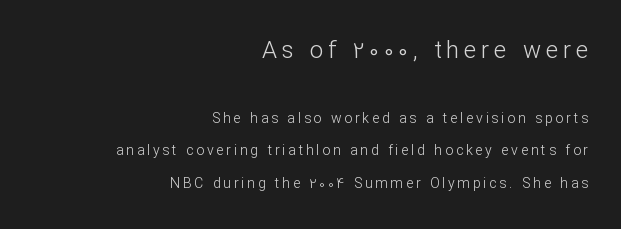
Q: Is the text bold? A: No.
Q: Is the text italic (slanted)? A: No, it is upright.
Q: Is the text underlined? A: No.
Q: How is the paragraph aligned? A: Right-aligned.
Q: Is the spacing between letters normal or unusually wide? A: Unusually wide.
Q: Is the spacing between lines tight, normal or loose? A: Loose.
Q: Which block of text is set in a larger size, the first (top) or the second (bottom)? A: The first (top) one.
